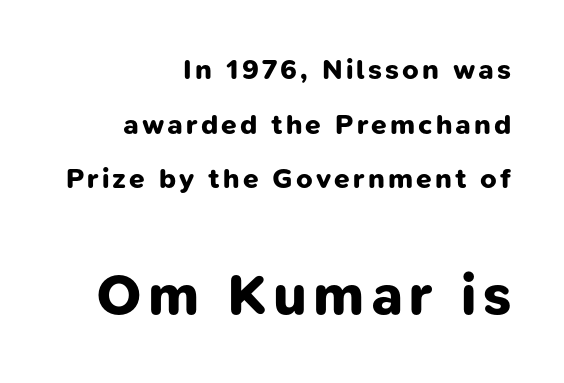
Q: Is the text bold? A: Yes.
Q: Is the typeface a serif or a sans-serif typeface? A: Sans-serif.
Q: Is the text underlined? A: No.
Q: How is the paragraph aligned? A: Right-aligned.
Q: Is the spacing between lines tight, normal or loose? A: Loose.
Q: Which block of text is set in a larger size, the first (top) or the second (bottom)? A: The second (bottom) one.
Q: Width (condensed, normal, or wide)? A: Normal.
Q: Stroke contrast? A: Low.
Q: x-height? A: Medium.
Q: Monospaced? A: No.
